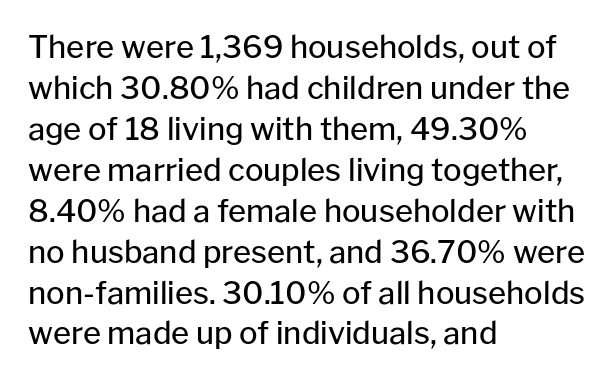
The image shows 31 px regular-weight sans-serif type, upright; set left-aligned, normal line spacing (1.32x), normal letter spacing, not underlined; low stroke contrast and a medium x-height.
